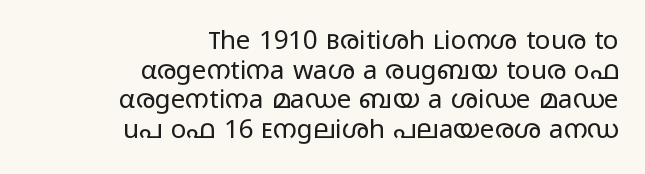
Q: Is the text bold? A: No.
Q: Is the text italic (slanted)? A: No, it is upright.
Q: Is the text underlined? A: No.
Q: How is the paragraph aligned? A: Right-aligned.
Q: Is the spacing between letters normal or unusually wide? A: Normal.
Q: Is the spacing between lines tight, normal or loose? A: Tight.
